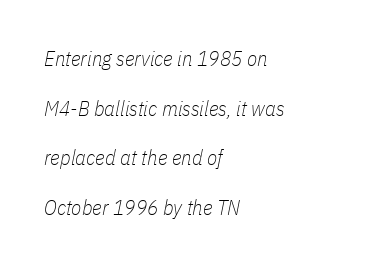
Q: Is the text bold? A: No.
Q: Is the text italic (slanted)? A: Yes, it leans right by about 11 degrees.
Q: Is the text underlined? A: No.
Q: How is the paragraph aligned? A: Left-aligned.
Q: Is the spacing between letters normal or unusually wide? A: Normal.
Q: Is the spacing between lines tight, normal or loose? A: Loose.
